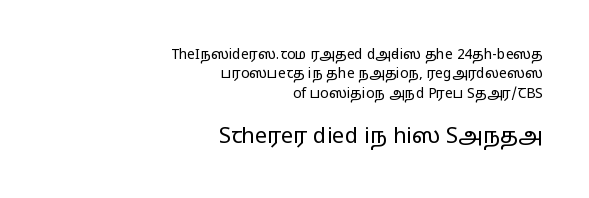
Q: Is the text bold? A: No.
Q: Is the text italic (slanted)? A: No, it is upright.
Q: Is the text underlined? A: No.
Q: How is the paragraph aligned? A: Right-aligned.
Q: Is the spacing between letters normal or unusually wide? A: Normal.
Q: Is the spacing between lines tight, normal or loose? A: Normal.
Q: Which block of text is set in a larger size, the first (top) or the second (bottom)? A: The second (bottom) one.
